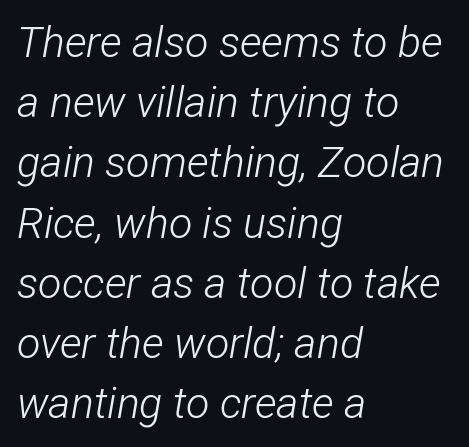
{"italic": "yes", "lean": "right", "slant_degrees": 12, "bold": "no", "weight": "light", "width": "condensed", "stroke_contrast": "low", "x_height": "medium", "monospaced": "no", "underline": "no", "align": "left", "line_spacing": "normal", "line_spacing_ratio": 1.4, "letter_spacing": "normal", "letter_spacing_em": 0.0, "glyph_px": 43}
